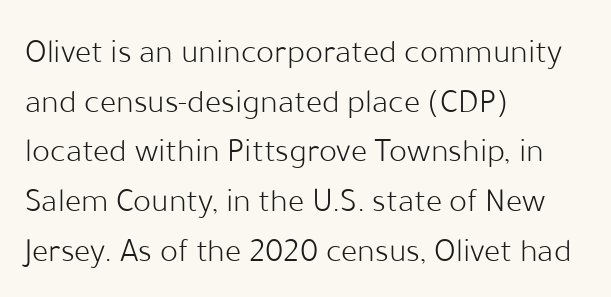
The image shows 34 px light sans-serif type, upright; set left-aligned, normal line spacing (1.46x), normal letter spacing, not underlined; low stroke contrast and a medium x-height.
